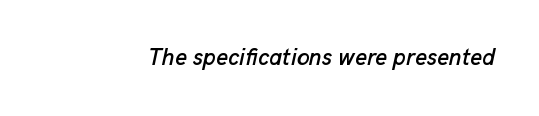
Q: Is the text italic (slanted)? A: Yes, it leans right by about 13 degrees.
Q: Is the text underlined? A: No.
Q: Is the spacing between letters normal or unusually wide? A: Normal.
